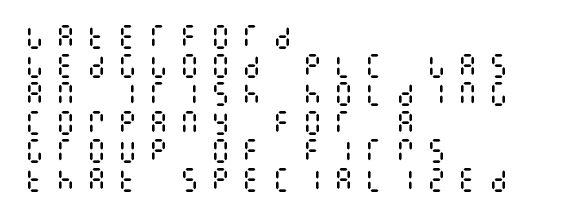
Between one letter and the next there's a generous, obvious gap. The space between consecutive lines is stingy. Descenders are the only things crossing below the line. The typesetter chose a ragged-right arrangement here. The font is comparable to plain body text, perhaps lighter. Do the letters lean? They stand straight.
